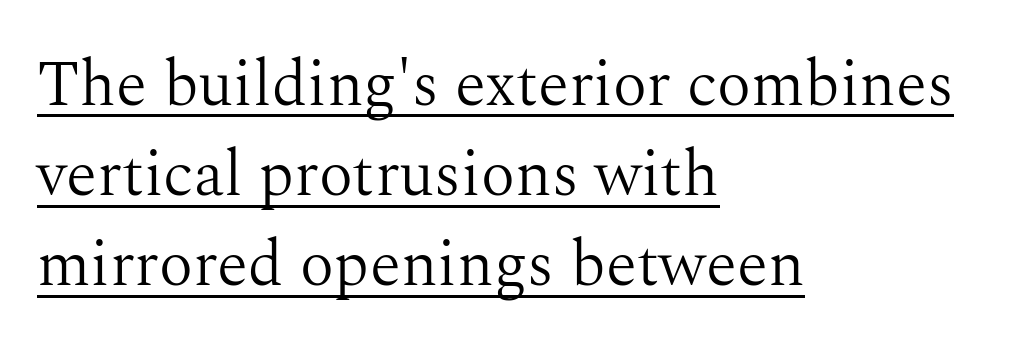
{"serif": "yes", "italic": "no", "bold": "no", "weight": "light", "width": "normal", "stroke_contrast": "medium", "x_height": "medium", "monospaced": "no", "underline": "yes", "align": "left", "line_spacing": "normal", "line_spacing_ratio": 1.41, "letter_spacing": "normal", "letter_spacing_em": 0.0, "glyph_px": 64}
